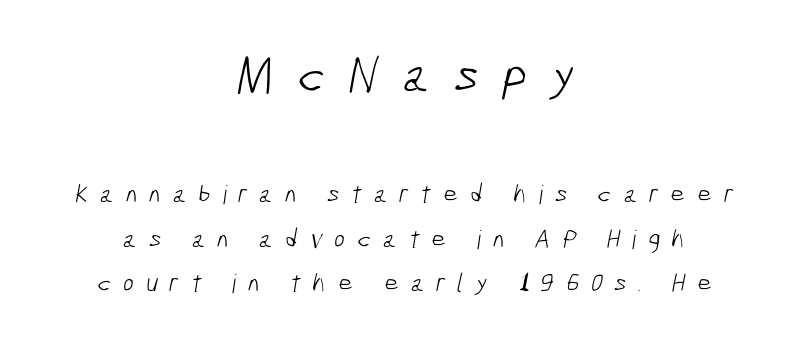
{"serif": "no", "bold": "no", "weight": "light", "width": "condensed", "stroke_contrast": "low", "x_height": "medium", "monospaced": "no", "underline": "no", "align": "center", "line_spacing_ratio": 1.72, "letter_spacing": "wide", "letter_spacing_em": 0.45, "larger_block": "first", "size_ratio": 2.0, "glyph_px": 52}
